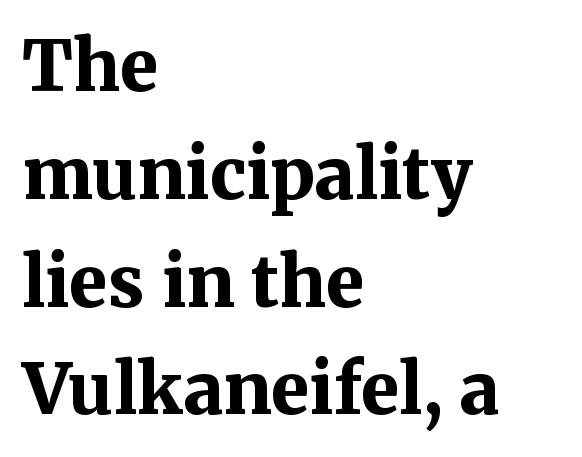
Does the lettering tilt? It doesn't — this is upright. How are the letters spaced? Ordinarily, with no added tracking. Only glyphs here, with clear space below each row. Here the designer chose a conventional face with non-uniform glyph widths. The face used here is seriffed, in the tradition of book romans. Alignment: flush left.
